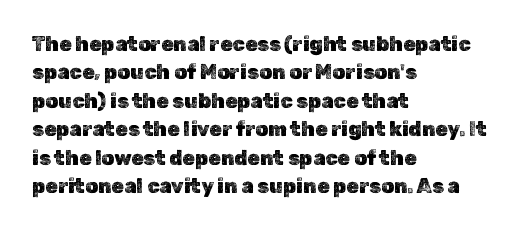
{"italic": "no", "underline": "no", "align": "left", "line_spacing": "normal", "line_spacing_ratio": 1.42, "letter_spacing": "normal", "letter_spacing_em": 0.0, "glyph_px": 20}
